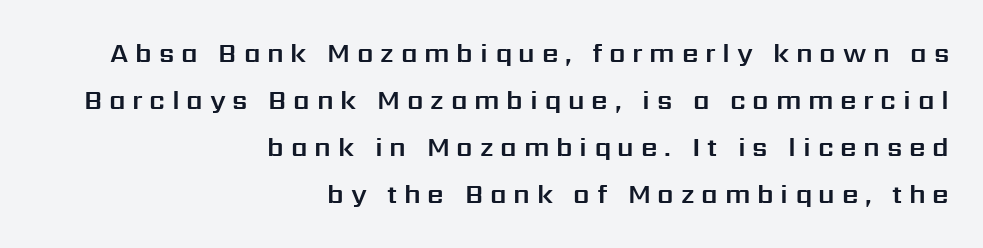
The image shows 26 px text type, upright; set right-aligned, line spacing 1.81x, unusually wide letter spacing (+0.26 em), not underlined.
